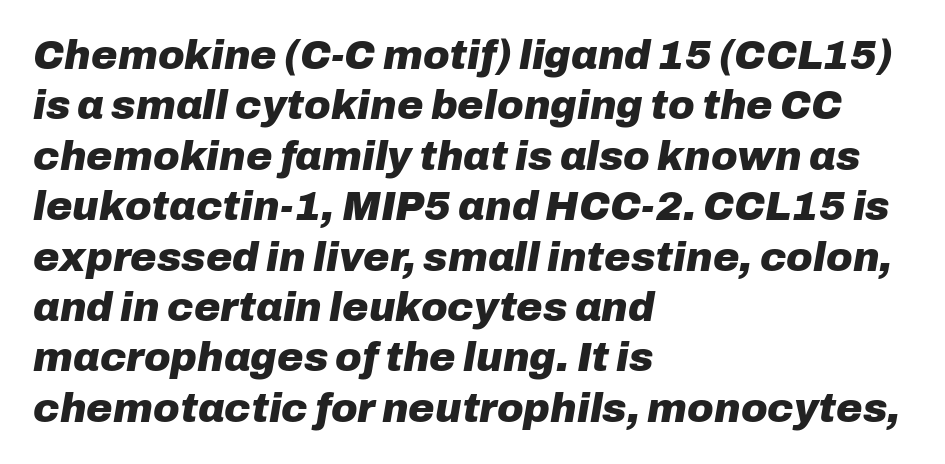
The image shows 40 px heavy type, italic (leaning right); set left-aligned, normal line spacing (1.26x), normal letter spacing, not underlined; low stroke contrast and a medium x-height.
